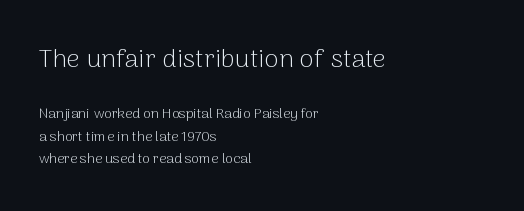
{"italic": "no", "bold": "no", "underline": "no", "align": "left", "line_spacing": "normal", "line_spacing_ratio": 1.62, "letter_spacing": "normal", "letter_spacing_em": 0.0, "larger_block": "first", "size_ratio": 1.86, "glyph_px": 26}
